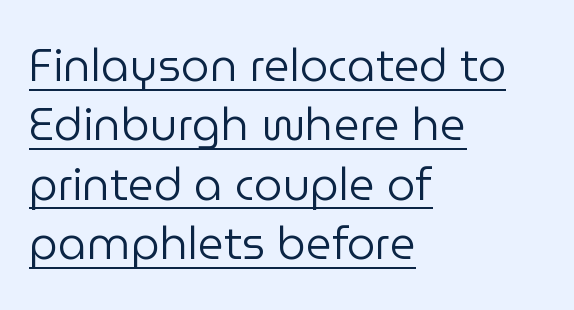
The image shows 45 px regular-weight sans-serif type, upright; set left-aligned, normal line spacing (1.32x), normal letter spacing, underlined; low stroke contrast and a medium x-height.
